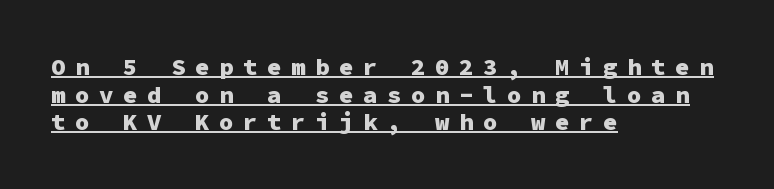
The words here are underlined. The sample has been set heavy, in full bold. Leading: reduced. This rendering widens character spacing well past its baseline value. Alignment: flush left. The lettering stays uniformly vertical, giving the passage a roman look.
